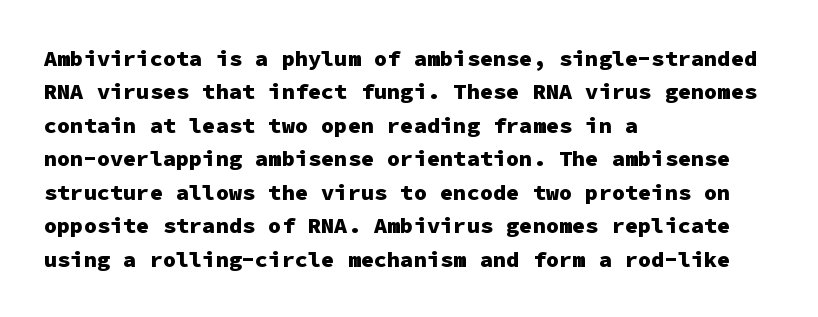
{"italic": "no", "bold": "yes", "underline": "no", "align": "left", "line_spacing": "normal", "line_spacing_ratio": 1.52, "letter_spacing": "normal", "letter_spacing_em": 0.0, "glyph_px": 22}
